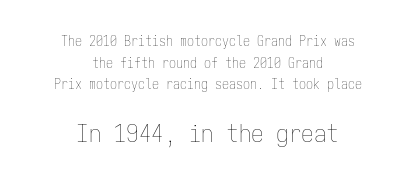
The image shows 25 px text type, upright; set centered, normal line spacing (1.54x), normal letter spacing, not underlined; the second (bottom) block is 1.79x larger.
